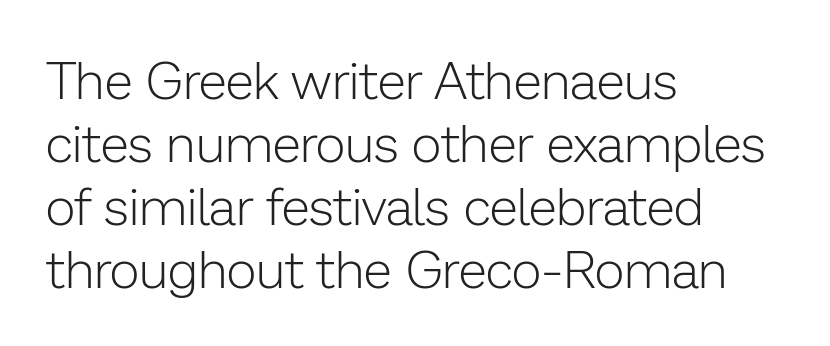
Q: Is the text bold? A: No.
Q: Is the text italic (slanted)? A: No, it is upright.
Q: Is the typeface a serif or a sans-serif typeface? A: Sans-serif.
Q: Is the text underlined? A: No.
Q: How is the paragraph aligned? A: Left-aligned.
Q: Is the spacing between letters normal or unusually wide? A: Normal.
Q: Width (condensed, normal, or wide)? A: Normal.
Q: Stroke contrast? A: Low.
Q: x-height? A: Medium.
Q: Monospaced? A: No.
